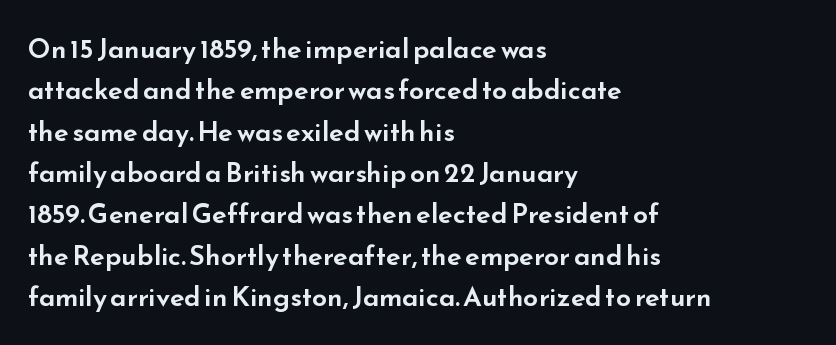
{"italic": "no", "underline": "no", "align": "left", "line_spacing": "normal", "line_spacing_ratio": 1.53, "letter_spacing": "normal", "letter_spacing_em": 0.0, "glyph_px": 27}
